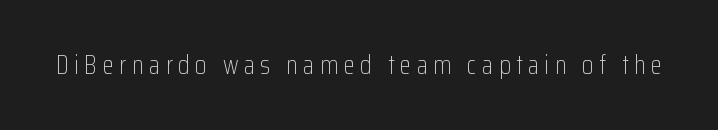
The image shows 26 px text type, upright; set unusually wide letter spacing (+0.21 em), not underlined.
